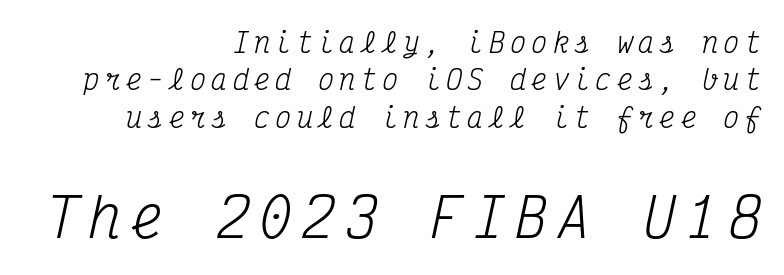
{"serif": "yes", "italic": "yes", "lean": "right", "slant_degrees": 12, "bold": "no", "weight": "regular", "width": "condensed", "stroke_contrast": "medium", "x_height": "medium", "monospaced": "yes", "underline": "no", "align": "right", "line_spacing": "normal", "line_spacing_ratio": 1.38, "larger_block": "second", "size_ratio": 2.0, "glyph_px": 54}
